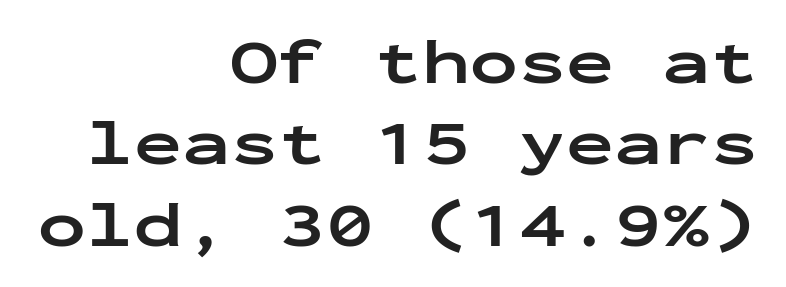
The font's upright variant was chosen for this text. Rule under the text: the space is simply empty. How are the letters spaced? Ordinarily, with no added tracking. Right-aligned paragraph, ragged on the left. Students, this is bold: see how much ink each stroke carries.
